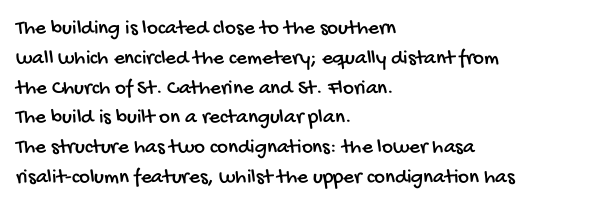
The image shows 21 px text type; set left-aligned, normal line spacing (1.42x), normal letter spacing, not underlined.
